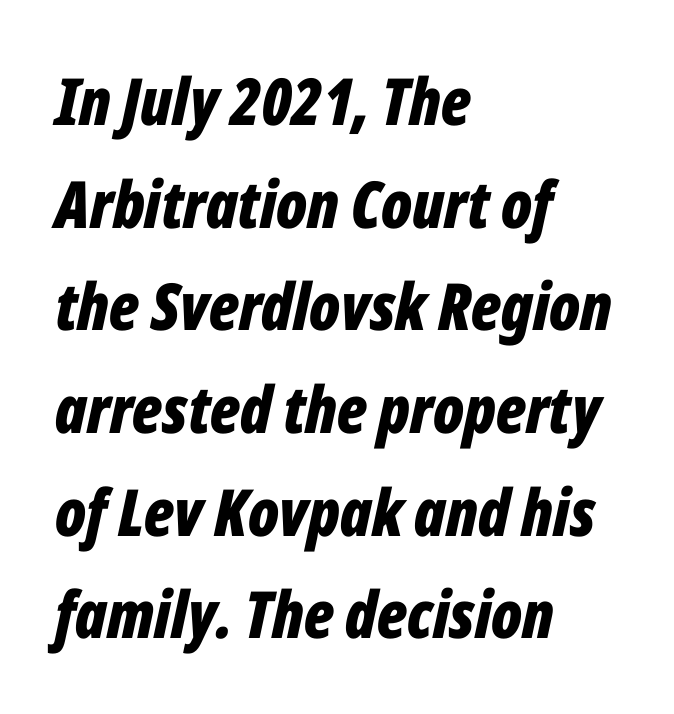
Q: Is the text bold? A: Yes.
Q: Is the text italic (slanted)? A: Yes, it leans right by about 12 degrees.
Q: Is the text underlined? A: No.
Q: How is the paragraph aligned? A: Left-aligned.
Q: Is the spacing between letters normal or unusually wide? A: Normal.
Q: Is the spacing between lines tight, normal or loose? A: Normal.
Q: Width (condensed, normal, or wide)? A: Condensed.
Q: Stroke contrast? A: Low.
Q: x-height? A: Medium.
Q: Monospaced? A: No.
